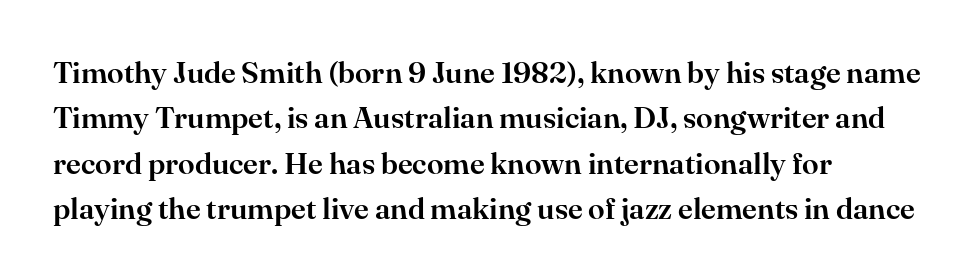
The image shows 30 px serif type, upright; set left-aligned, normal line spacing (1.51x), normal letter spacing, not underlined; high stroke contrast and a small x-height.
